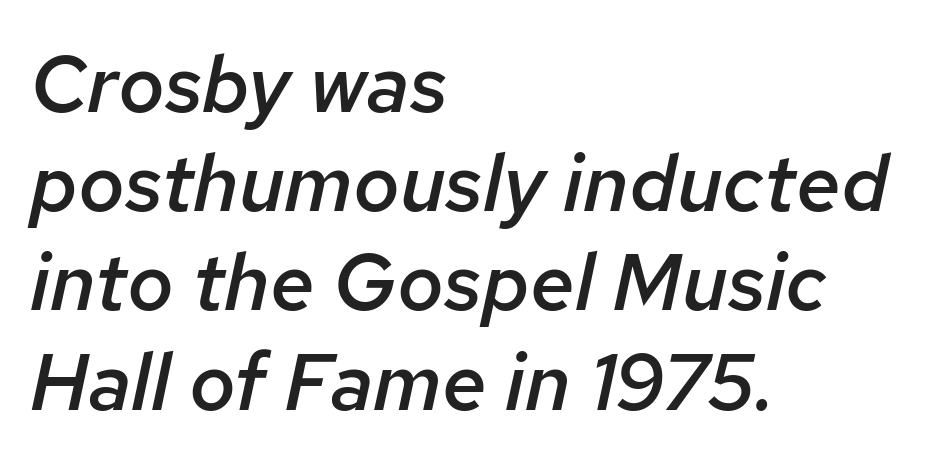
Decoration check: the copy has no underline. Line starts are locked; line ends wander. The face used here is proportionally spaced, like ordinary book or web type. The rendering applies a slant to the glyphs.
